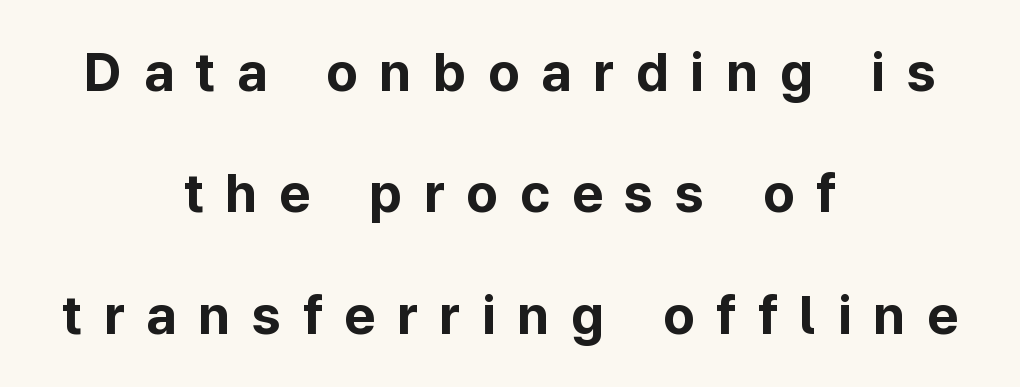
This sample has the flowing, uneven cadence of proportional lettering. The type family on display is of the sans-serif kind. Someone cranked the tracking dial way up on this one. Unlike italic type, these characters show no tilt at all. The characters look thick and weighty, a clear bold.
